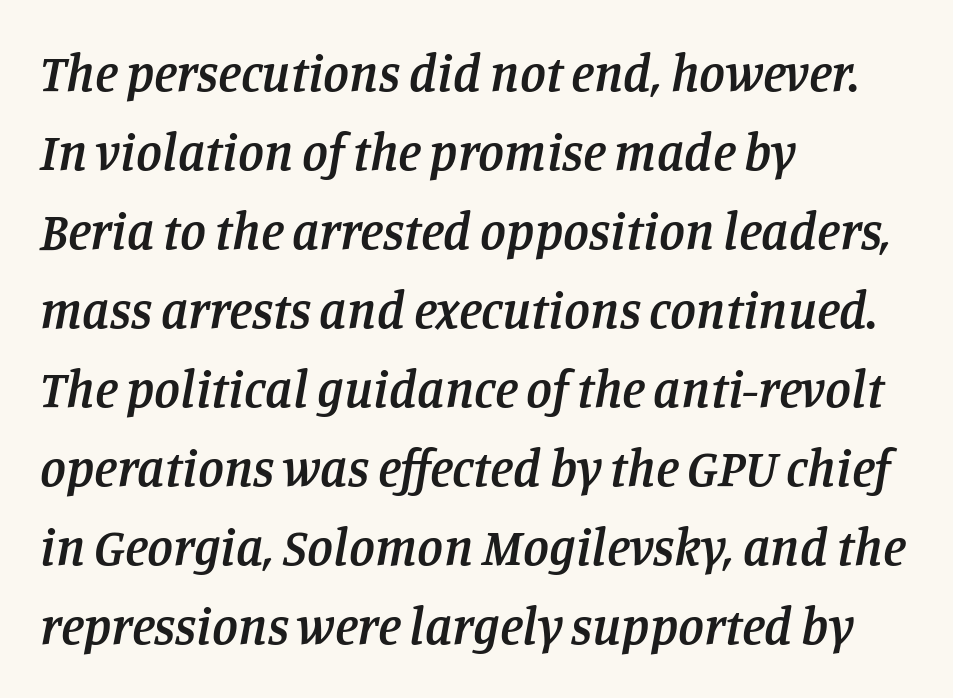
The image shows 52 px semibold serif type, italic (leaning right); set left-aligned, normal line spacing (1.52x), normal letter spacing, not underlined; low stroke contrast and a large x-height.
